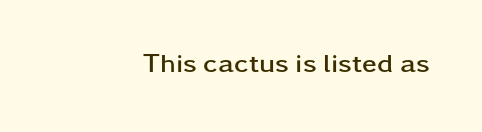
Q: Is the text bold? A: Yes.
Q: Is the text italic (slanted)? A: No, it is upright.
Q: Is the text underlined? A: No.
Q: Is the spacing between letters normal or unusually wide? A: Normal.
